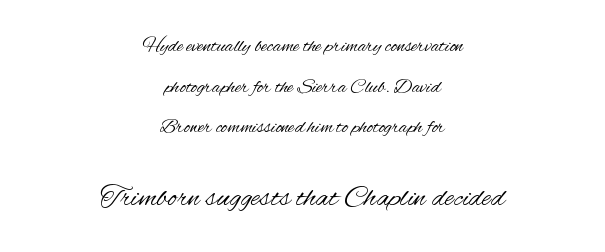
Is this a fixed-width face? No — the glyphs have proportional, varying widths. Grotesque or geometric, the face here clearly has no serifs. Students, note that the glyphs here touch the page at normal intervals. Nobody drew a line under any word here. This rendering uses center alignment, leaving both contours irregular but symmetric.
